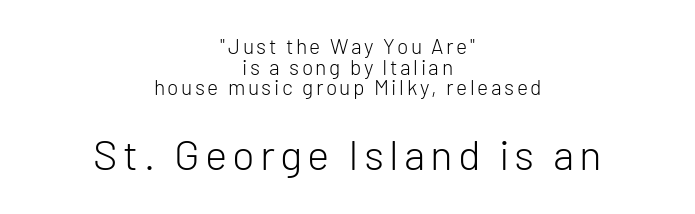
When letters stand straight like this, we call the style roman or upright. Notice how the passage keeps no hard edge, just a central spine. Two sizes are in play, and the larger belongs to the second block. The letters look calm and open, with moderate or lighter stems.
